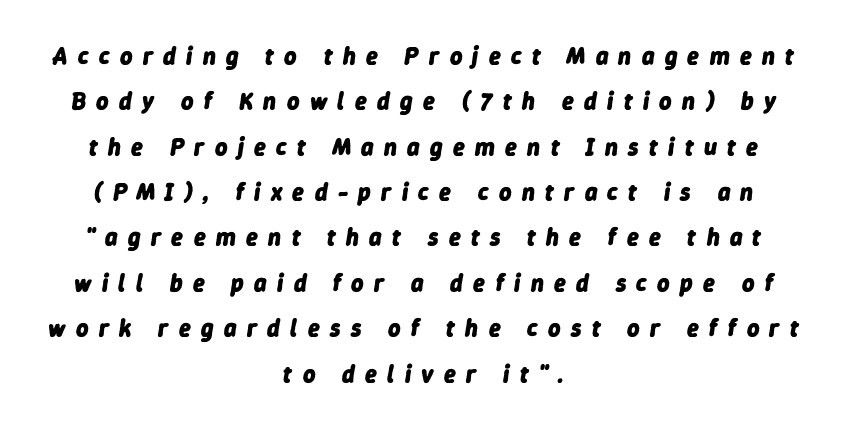
The image shows 24 px bold type, italic (leaning right); set centered, line spacing 1.89x, unusually wide letter spacing (+0.43 em), not underlined.
